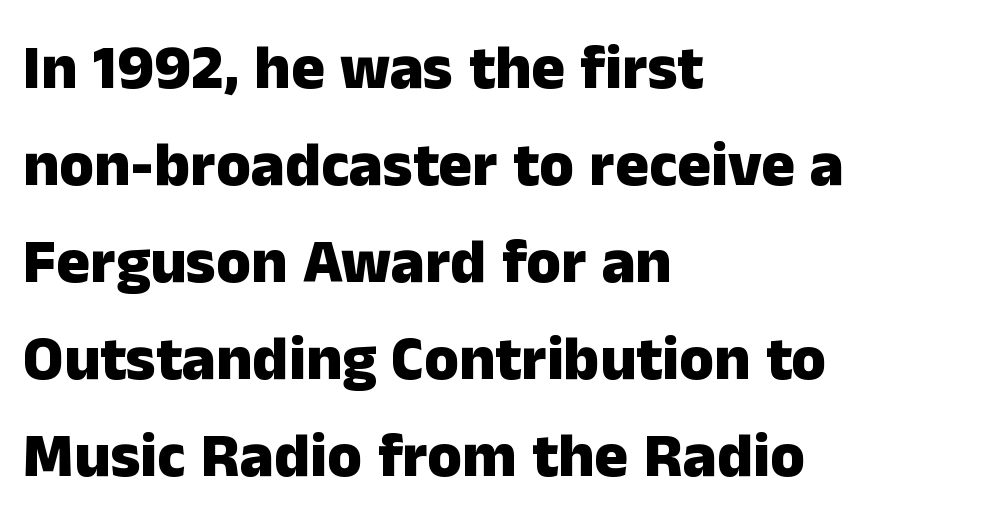
Alignment: flush left. Horizontal bands of white between lines are of average thickness. Look at the tracking — it's just the regular setting, nothing added. Notice how the stems are strictly vertical — no italics here. Plenty of ink on the page — the face is bold.
